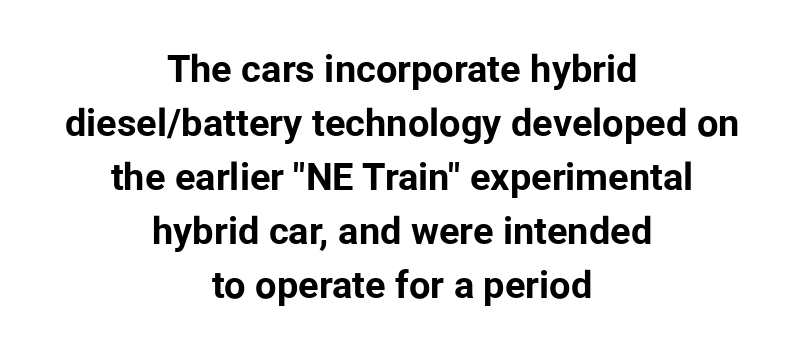
Each letter's strokes conclude bluntly, with no projecting serifs. Typeset on center — no edge is straight. These words are printed bold, with thick strokes throughout. Descenders hang freely into open space. The letters advance in unequal steps, a hallmark of proportional type.
